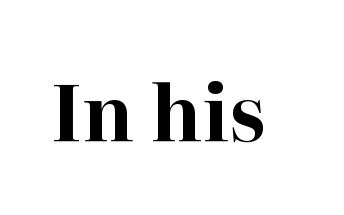
Q: Is the text bold? A: Yes.
Q: Is the text italic (slanted)? A: No, it is upright.
Q: Is the typeface a serif or a sans-serif typeface? A: Serif.
Q: Is the text underlined? A: No.
Q: Is the spacing between letters normal or unusually wide? A: Normal.
Q: Width (condensed, normal, or wide)? A: Normal.
Q: Stroke contrast? A: High.
Q: x-height? A: Medium.
Q: Monospaced? A: No.
